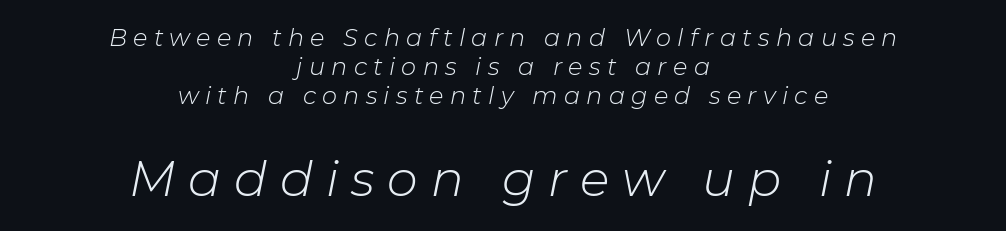
{"italic": "yes", "lean": "right", "slant_degrees": 11, "bold": "no", "weight": "light", "width": "normal", "stroke_contrast": "low", "x_height": "medium", "monospaced": "no", "underline": "no", "align": "center", "line_spacing_ratio": 1.2, "letter_spacing": "wide", "letter_spacing_em": 0.26, "larger_block": "second", "size_ratio": 2.04, "glyph_px": 49}
